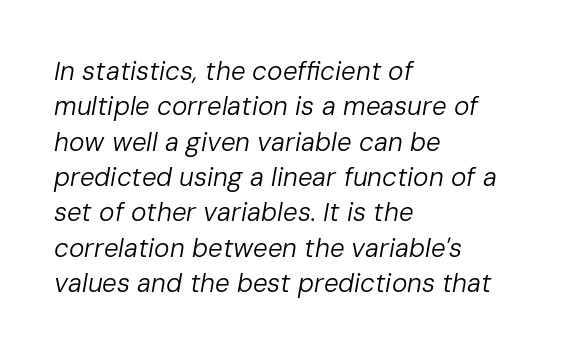
Q: Is the text bold? A: No.
Q: Is the text italic (slanted)? A: Yes, it leans right by about 10 degrees.
Q: Is the text underlined? A: No.
Q: How is the paragraph aligned? A: Left-aligned.
Q: Is the spacing between letters normal or unusually wide? A: Normal.
Q: Is the spacing between lines tight, normal or loose? A: Normal.
